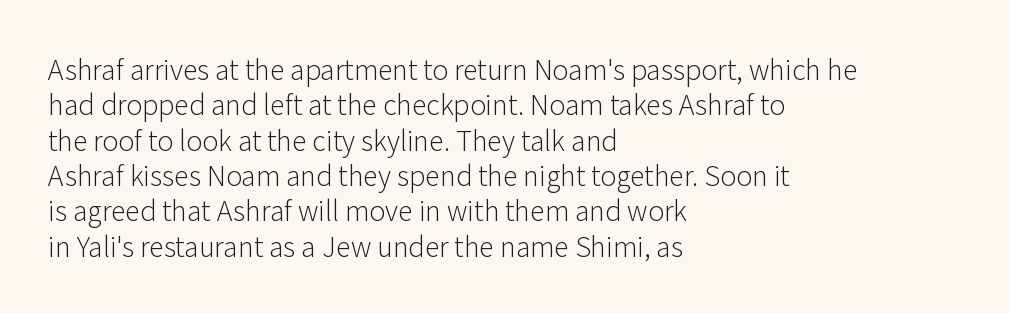
Q: Is the text bold? A: No.
Q: Is the text italic (slanted)? A: No, it is upright.
Q: Is the text underlined? A: No.
Q: How is the paragraph aligned? A: Left-aligned.
Q: Is the spacing between letters normal or unusually wide? A: Normal.
Q: Is the spacing between lines tight, normal or loose? A: Normal.
